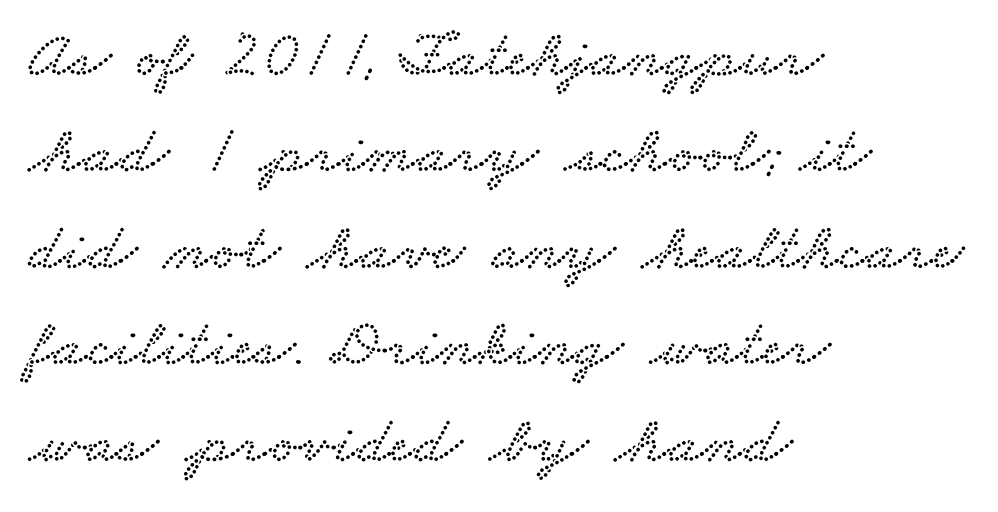
Q: Is the typeface a serif or a sans-serif typeface? A: Serif.
Q: Is the text underlined? A: No.
Q: How is the paragraph aligned? A: Left-aligned.
Q: Is the spacing between letters normal or unusually wide? A: Normal.
Q: Is the spacing between lines tight, normal or loose? A: Normal.
Q: Width (condensed, normal, or wide)? A: Wide.
Q: Stroke contrast? A: Low.
Q: x-height? A: Small.
Q: Monospaced? A: No.
